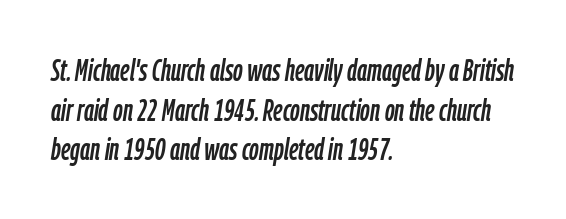
The image shows 30 px condensed type, italic (leaning right); set left-aligned, normal line spacing (1.32x), normal letter spacing, not underlined; low stroke contrast and a medium x-height.
